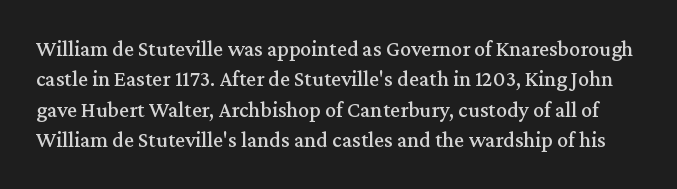
Every character sits straight up, as roman type does. Each word holds together tightly as a unit, with standard inter-letter gaps. Lines of text with bare space underneath. Reading down the column, the eye jumps a familiar distance to each next line.
